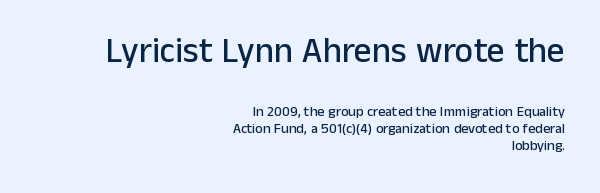
Q: Is the text italic (slanted)? A: No, it is upright.
Q: Is the typeface a serif or a sans-serif typeface? A: Sans-serif.
Q: Is the text underlined? A: No.
Q: How is the paragraph aligned? A: Right-aligned.
Q: Is the spacing between letters normal or unusually wide? A: Normal.
Q: Which block of text is set in a larger size, the first (top) or the second (bottom)? A: The first (top) one.
Q: Width (condensed, normal, or wide)? A: Normal.
Q: Stroke contrast? A: Low.
Q: x-height? A: Medium.
Q: Monospaced? A: No.
